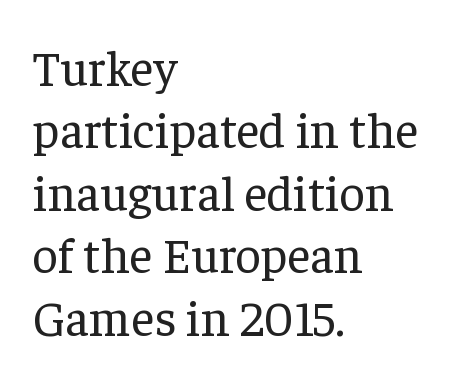
The image shows 50 px regular-weight serif type, upright; set left-aligned, normal line spacing (1.25x), normal letter spacing, not underlined; low stroke contrast and a medium x-height.
